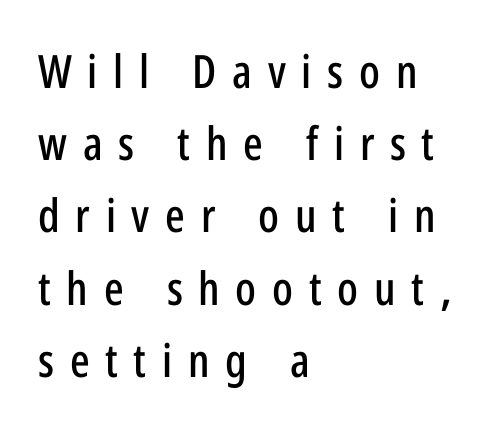
The image shows 46 px condensed sans-serif type, upright; set left-aligned, normal line spacing (1.57x), unusually wide letter spacing (+0.34 em), not underlined; low stroke contrast and a medium x-height.
